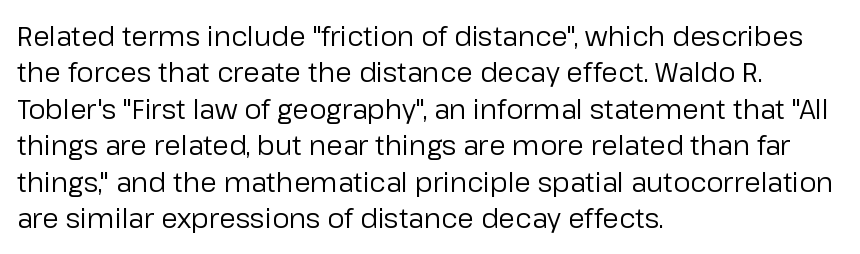
Q: Is the text bold? A: No.
Q: Is the text italic (slanted)? A: No, it is upright.
Q: Is the text underlined? A: No.
Q: How is the paragraph aligned? A: Left-aligned.
Q: Is the spacing between letters normal or unusually wide? A: Normal.
Q: Is the spacing between lines tight, normal or loose? A: Normal.
